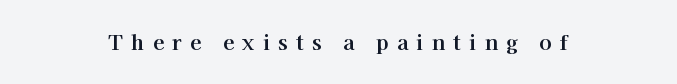
The image shows 21 px text type, upright; set centered, unusually wide letter spacing (+0.39 em), not underlined.
